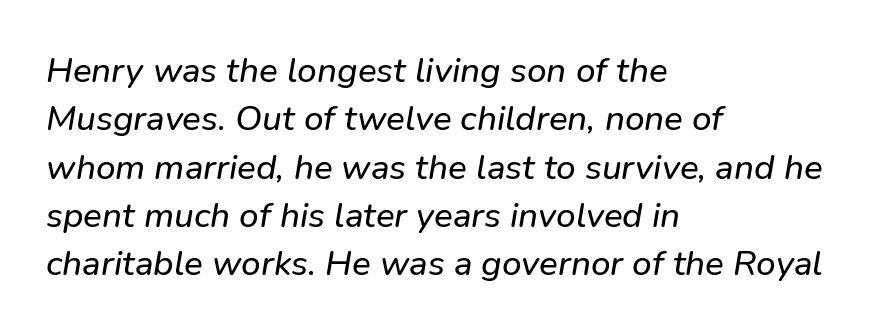
The image shows 35 px text type, italic (leaning right); set left-aligned, normal line spacing (1.38x), normal letter spacing, not underlined; low stroke contrast and a medium x-height.
